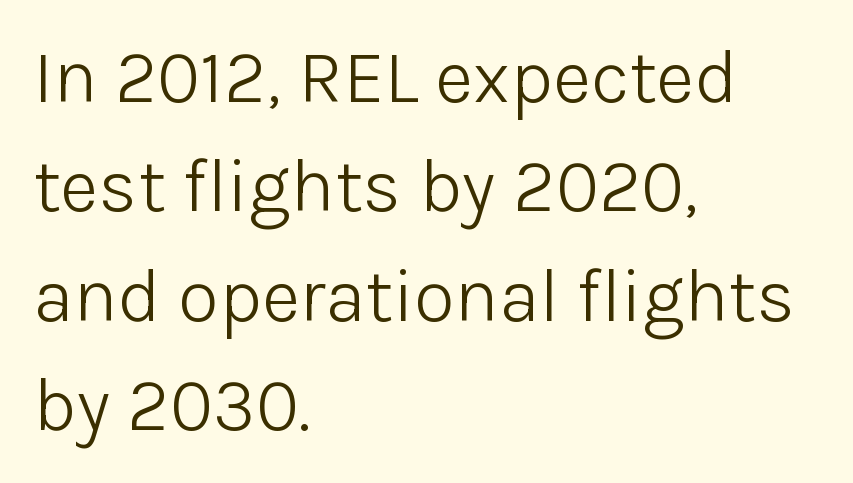
Q: Is the text bold? A: No.
Q: Is the text italic (slanted)? A: No, it is upright.
Q: Is the typeface a serif or a sans-serif typeface? A: Sans-serif.
Q: Is the text underlined? A: No.
Q: How is the paragraph aligned? A: Left-aligned.
Q: Is the spacing between letters normal or unusually wide? A: Normal.
Q: Is the spacing between lines tight, normal or loose? A: Normal.
Q: Width (condensed, normal, or wide)? A: Normal.
Q: Stroke contrast? A: Low.
Q: x-height? A: Medium.
Q: Monospaced? A: No.
